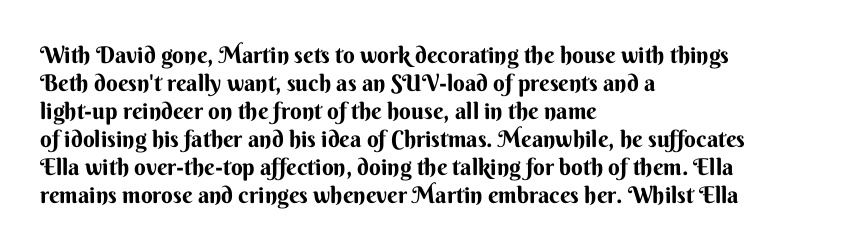
{"italic": "no", "underline": "no", "align": "left", "line_spacing_ratio": 1.22, "letter_spacing": "normal", "letter_spacing_em": 0.0, "glyph_px": 23}
